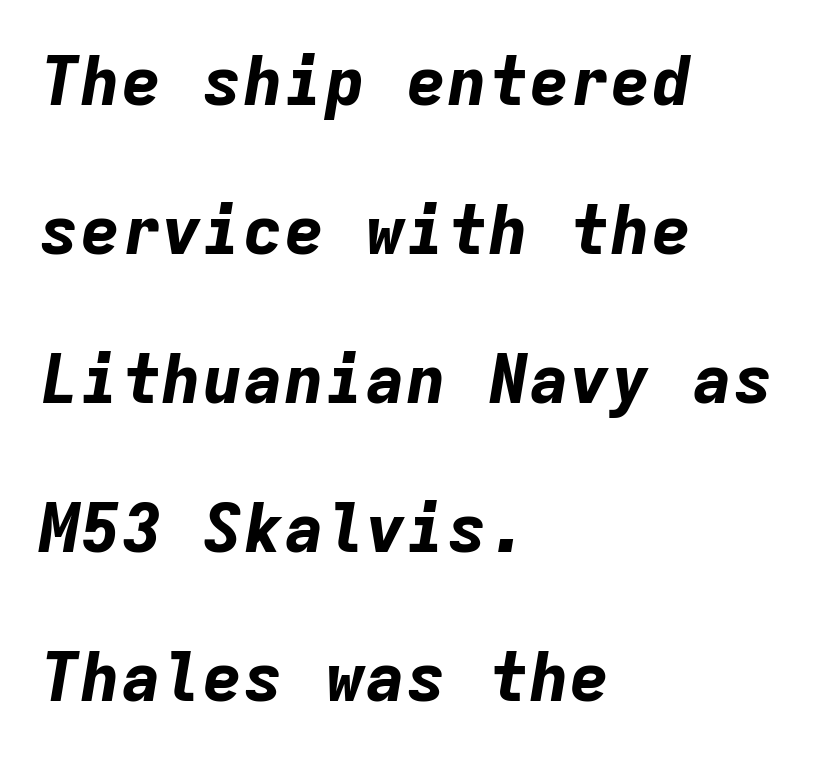
This rendering uses left alignment, leaving the right contour irregular. In terms of posture, this sample is oblique. Stroke thickness is high; the sample reads as a true bold. You could count columns in this text — the font is strictly monospaced. Only glyphs here, with clear space below each row. Observe the ordinary spacing: letters are neighbours, not strangers.
